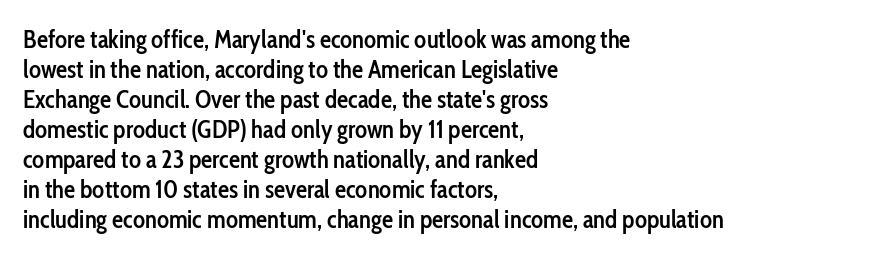
Q: Is the text bold? A: Semi-bold.
Q: Is the text italic (slanted)? A: No, it is upright.
Q: Is the text underlined? A: No.
Q: How is the paragraph aligned? A: Left-aligned.
Q: Is the spacing between letters normal or unusually wide? A: Normal.
